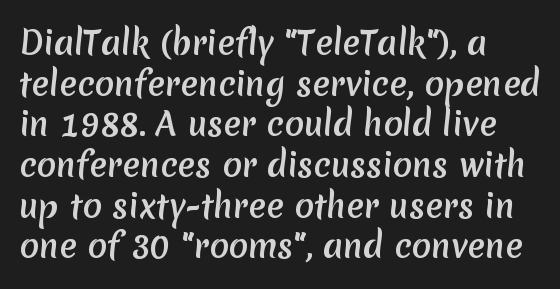
The image shows 32 px sans-serif type; set left-aligned, normal line spacing (1.27x), normal letter spacing, not underlined; medium stroke contrast and a medium x-height.
